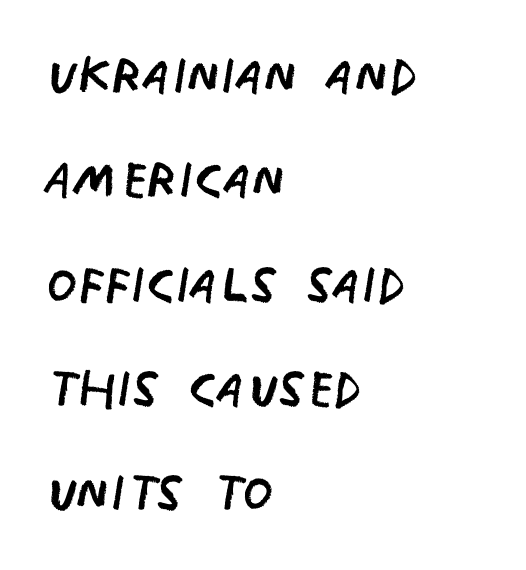
The image shows 70 px regular-weight, condensed sans-serif type; set left-aligned, normal line spacing (1.49x), normal letter spacing, not underlined; low stroke contrast and a large x-height.
